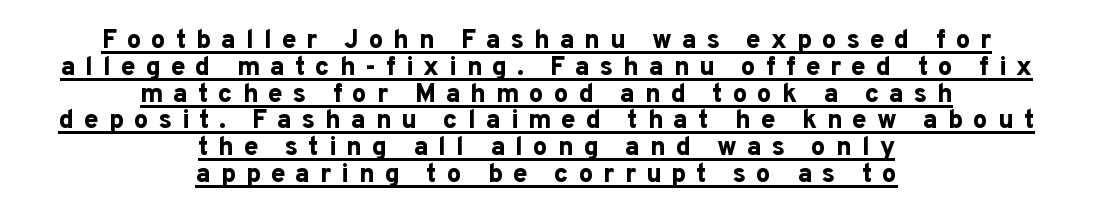
Q: Is the text bold? A: Yes.
Q: Is the text italic (slanted)? A: No, it is upright.
Q: Is the text underlined? A: Yes.
Q: How is the paragraph aligned? A: Centered.
Q: Is the spacing between letters normal or unusually wide? A: Unusually wide.
Q: Is the spacing between lines tight, normal or loose? A: Tight.
